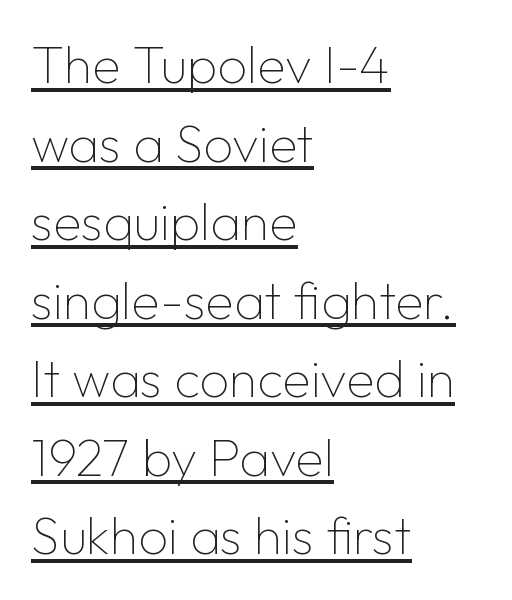
Q: Is the text bold? A: No.
Q: Is the text italic (slanted)? A: No, it is upright.
Q: Is the typeface a serif or a sans-serif typeface? A: Sans-serif.
Q: Is the text underlined? A: Yes.
Q: How is the paragraph aligned? A: Left-aligned.
Q: Is the spacing between letters normal or unusually wide? A: Normal.
Q: Is the spacing between lines tight, normal or loose? A: Normal.
Q: Width (condensed, normal, or wide)? A: Normal.
Q: Stroke contrast? A: Low.
Q: x-height? A: Medium.
Q: Monospaced? A: No.
